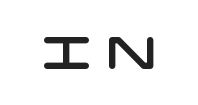
The image shows 45 px wide sans-serif type; set unusually wide letter spacing (+0.33 em), not underlined; low stroke contrast and a large x-height.
